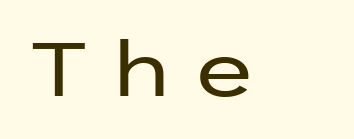
The image shows 76 px regular-weight, wide sans-serif type, upright; set unusually wide letter spacing (+0.21 em), not underlined; low stroke contrast and a medium x-height.
